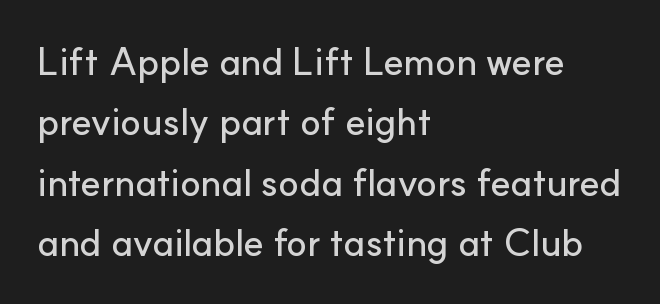
The foot of each line stays bare and open. Casual observation: everything's shoved over to the left. Line spacing here is normal. The glyphs in this specimen are sans serif. Unlike italic type, these characters show no tilt at all. Is the letter spacing exaggerated? No — it looks like the ordinary default.
